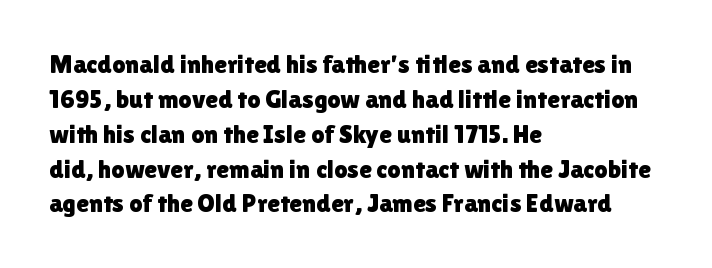
The image shows 26 px text type, upright; set left-aligned, normal line spacing (1.34x), normal letter spacing, not underlined.
